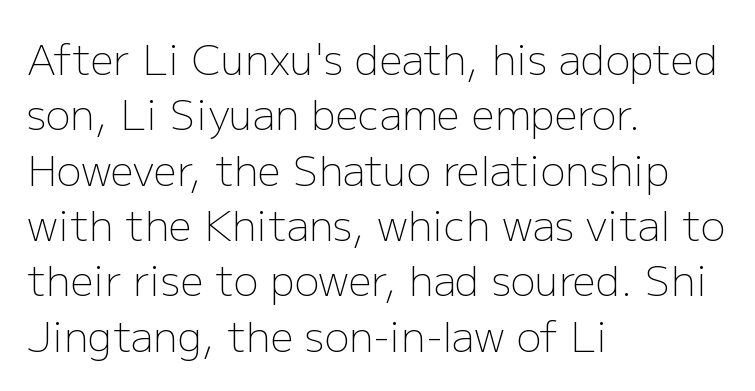
Q: Is the text bold? A: No.
Q: Is the text italic (slanted)? A: No, it is upright.
Q: Is the typeface a serif or a sans-serif typeface? A: Sans-serif.
Q: Is the text underlined? A: No.
Q: How is the paragraph aligned? A: Left-aligned.
Q: Is the spacing between letters normal or unusually wide? A: Normal.
Q: Is the spacing between lines tight, normal or loose? A: Normal.
Q: Width (condensed, normal, or wide)? A: Normal.
Q: Stroke contrast? A: Low.
Q: x-height? A: Medium.
Q: Monospaced? A: No.
